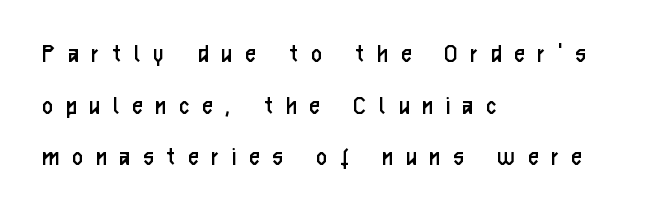
{"serif": "no", "italic": "no", "bold": "no", "weight": "regular", "width": "condensed", "stroke_contrast": "low", "x_height": "medium", "monospaced": "no", "underline": "no", "align": "left", "line_spacing_ratio": 1.84, "letter_spacing": "wide", "letter_spacing_em": 0.48, "glyph_px": 28}
